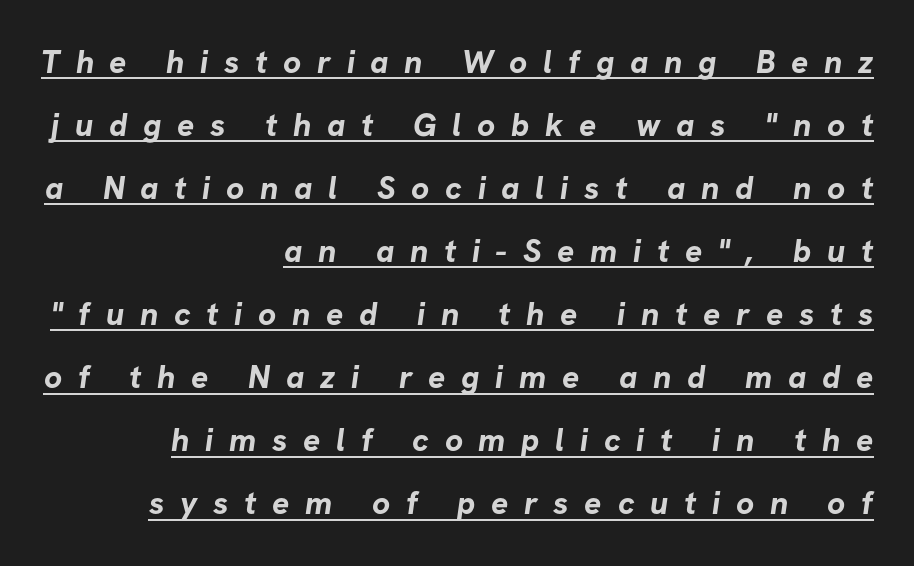
Q: Is the text bold? A: Yes.
Q: Is the typeface a serif or a sans-serif typeface? A: Sans-serif.
Q: Is the text underlined? A: Yes.
Q: How is the paragraph aligned? A: Right-aligned.
Q: Is the spacing between letters normal or unusually wide? A: Unusually wide.
Q: Is the spacing between lines tight, normal or loose? A: Loose.
Q: Width (condensed, normal, or wide)? A: Normal.
Q: Stroke contrast? A: Low.
Q: x-height? A: Medium.
Q: Monospaced? A: No.
